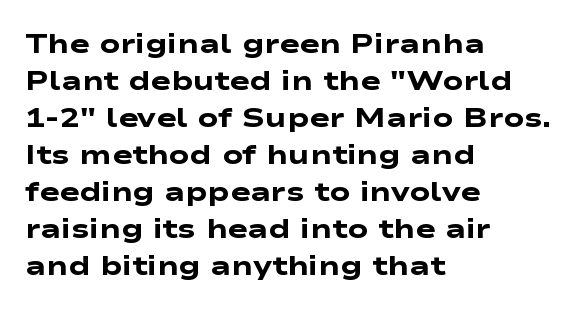
Words appear dense and cohesive because spacing is normal. The strip under each line holds only bare page. The glyphs have the mass of a bold cut. Quick note: interline space is typical. A classic flush-left, rag-right setting is used for this passage.
